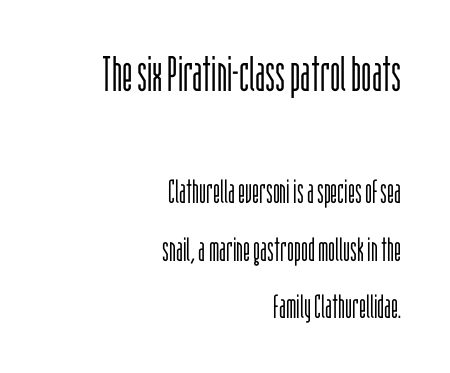
{"serif": "no", "italic": "no", "bold": "no", "weight": "light", "width": "condensed", "stroke_contrast": "low", "x_height": "large", "monospaced": "no", "underline": "no", "align": "right", "line_spacing_ratio": 1.75, "letter_spacing": "normal", "letter_spacing_em": 0.0, "larger_block": "first", "size_ratio": 1.48, "glyph_px": 49}
